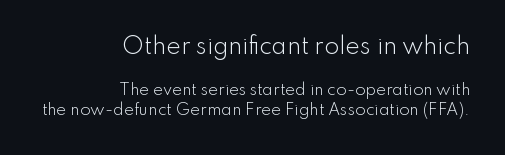
Summary of vertical rhythm: regular, with standard interline spacing. You get the large type first, then a drop to smaller type. The font is comparable to plain body text, perhaps lighter. Check under the words: just untouched page. In terms of letterspacing, this is plain default setting. Line endings align vertically; line beginnings do not.
